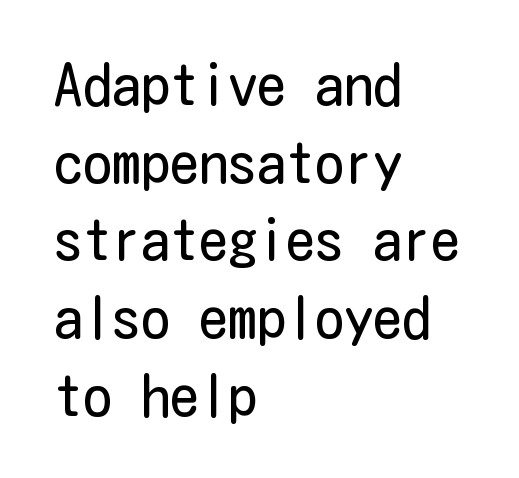
The image shows 58 px regular-weight, condensed sans-serif type, upright; set left-aligned, normal line spacing (1.34x), normal letter spacing, not underlined; low stroke contrast and a medium x-height.
